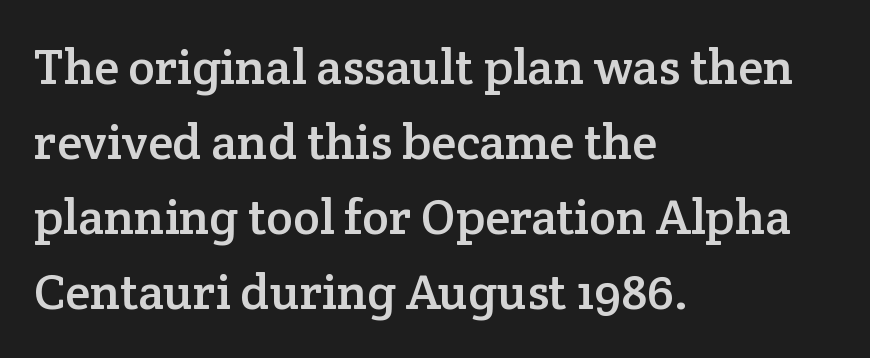
{"serif": "yes", "italic": "no", "width": "normal", "stroke_contrast": "low", "x_height": "medium", "monospaced": "no", "underline": "no", "align": "left", "line_spacing": "normal", "line_spacing_ratio": 1.5, "letter_spacing": "normal", "letter_spacing_em": 0.0, "glyph_px": 50}
